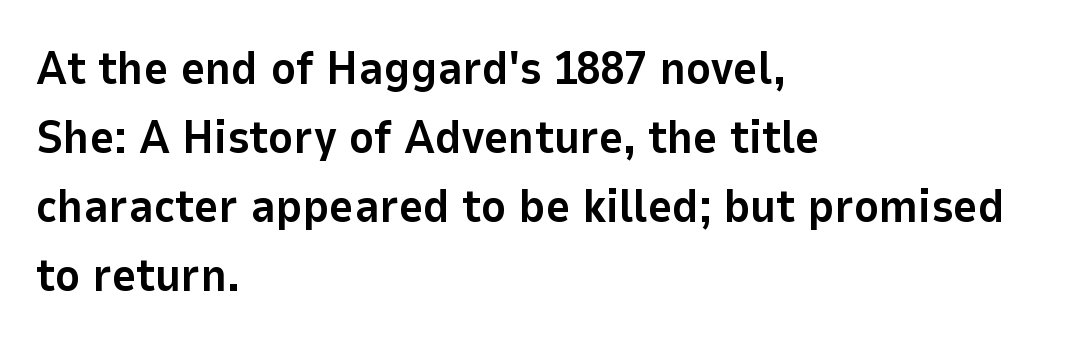
{"serif": "no", "italic": "no", "bold": "yes", "weight": "bold", "width": "normal", "stroke_contrast": "low", "x_height": "medium", "monospaced": "no", "underline": "no", "align": "left", "line_spacing": "normal", "line_spacing_ratio": 1.47, "letter_spacing": "normal", "letter_spacing_em": 0.0, "glyph_px": 47}
